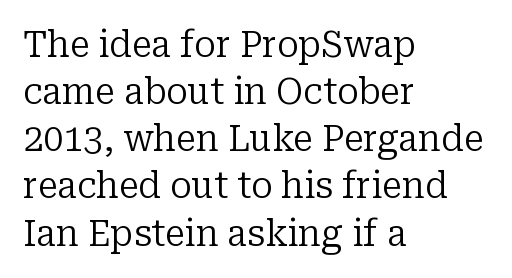
Q: Is the text bold? A: No.
Q: Is the text italic (slanted)? A: No, it is upright.
Q: Is the typeface a serif or a sans-serif typeface? A: Serif.
Q: Is the text underlined? A: No.
Q: How is the paragraph aligned? A: Left-aligned.
Q: Is the spacing between letters normal or unusually wide? A: Normal.
Q: Is the spacing between lines tight, normal or loose? A: Normal.
Q: Width (condensed, normal, or wide)? A: Normal.
Q: Stroke contrast? A: Low.
Q: x-height? A: Medium.
Q: Monospaced? A: No.
